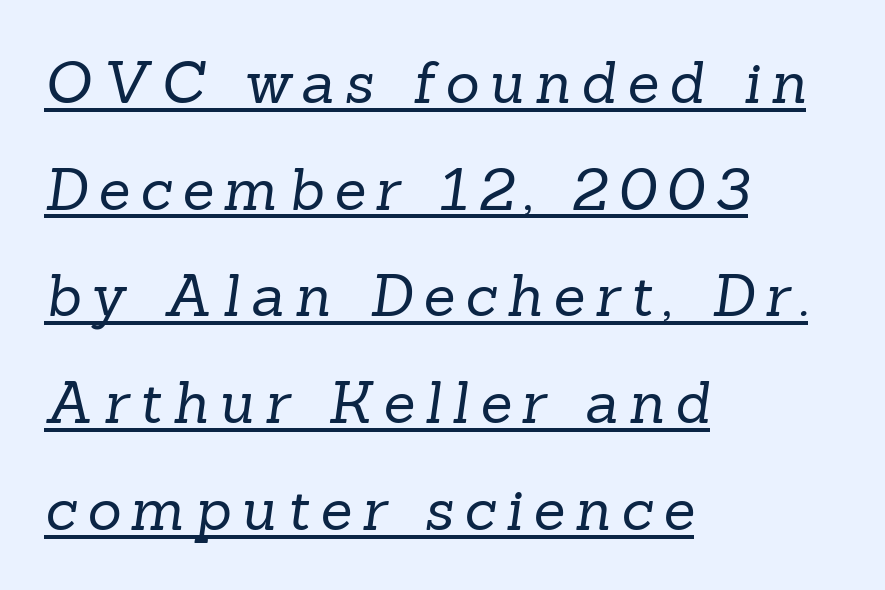
{"serif": "yes", "bold": "no", "weight": "regular", "width": "normal", "stroke_contrast": "low", "x_height": "medium", "monospaced": "no", "underline": "yes", "align": "left", "line_spacing_ratio": 1.84, "glyph_px": 58}
